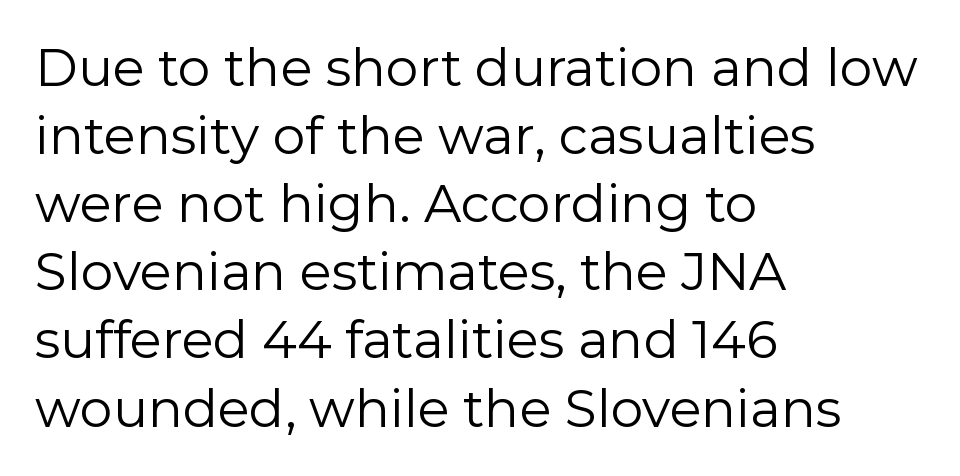
These lines stack with their left ends in a neat column. Students, note that the glyphs here touch the page at normal intervals. A bare baseline throughout the passage. Posture: straight, roman, zero tilt. The vertical gap from one line to the next is medium. The letters advance in unequal steps, a hallmark of proportional type.
